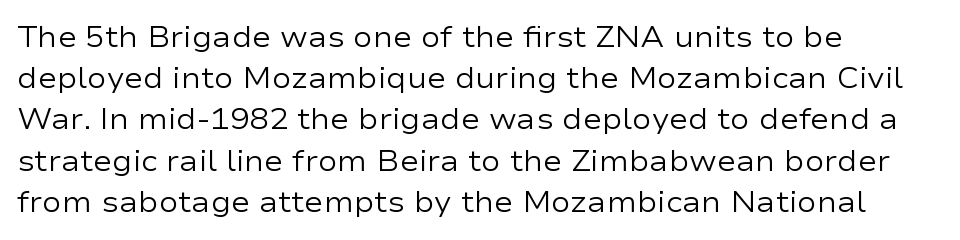
The image shows 29 px regular-weight, wide sans-serif type, upright; set left-aligned, normal line spacing (1.42x), normal letter spacing, not underlined; low stroke contrast and a medium x-height.
